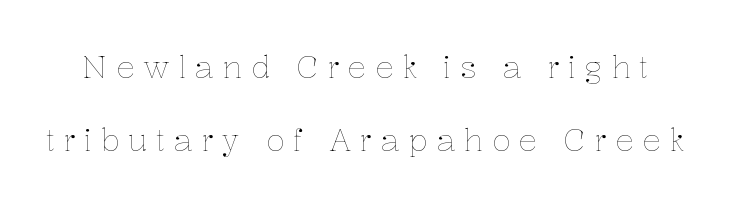
The image shows 31 px thin type, upright; set loose line spacing (2.34x), unusually wide letter spacing (+0.27 em), not underlined; low stroke contrast and a medium x-height.
